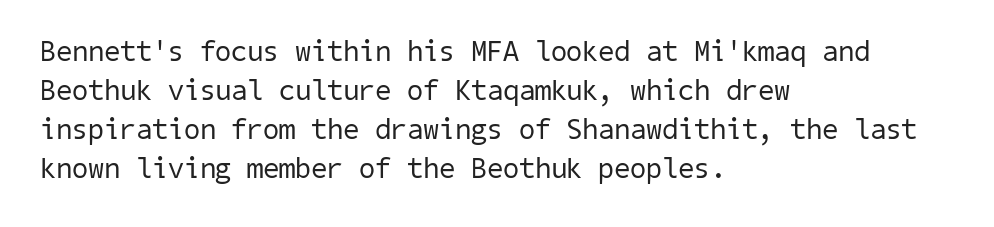
The image shows 29 px regular-weight sans-serif type; set left-aligned, normal line spacing (1.35x), normal letter spacing, not underlined; low stroke contrast and a medium x-height.
